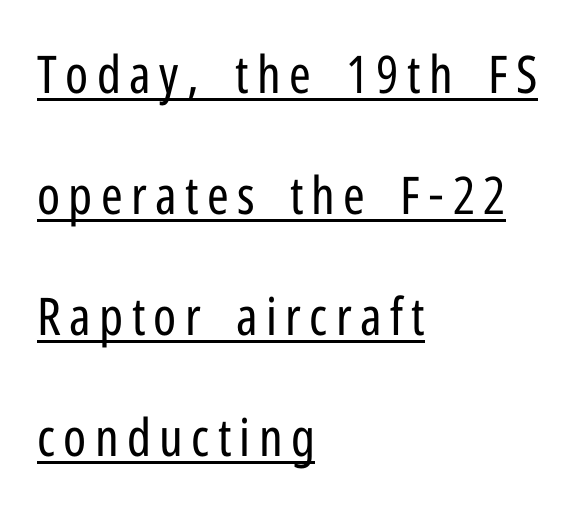
Grotesque or geometric, the face here clearly has no serifs. The line-height multiplier appears high, well above default. Do the characters align in a grid? No, the font is proportional. The lines in this sample share a left origin and differ only in where they stop.
